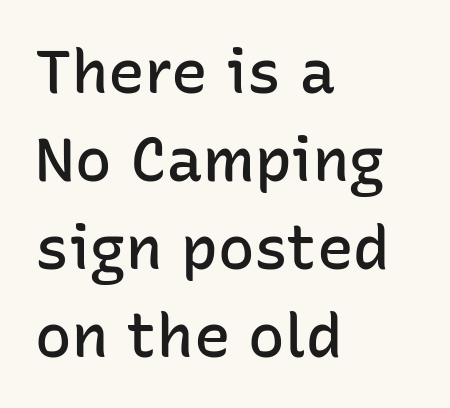
{"serif": "no", "italic": "no", "bold": "semi", "weight": "semibold", "width": "normal", "stroke_contrast": "low", "x_height": "medium", "monospaced": "no", "underline": "no", "align": "left", "line_spacing": "normal", "line_spacing_ratio": 1.44, "letter_spacing": "normal", "letter_spacing_em": 0.0, "glyph_px": 61}
